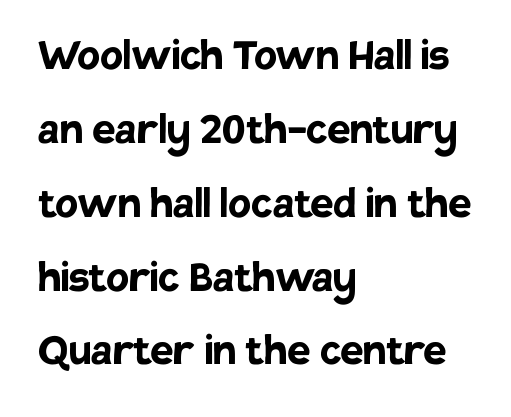
Q: Is the text bold? A: Yes.
Q: Is the text italic (slanted)? A: No, it is upright.
Q: Is the typeface a serif or a sans-serif typeface? A: Sans-serif.
Q: Is the text underlined? A: No.
Q: How is the paragraph aligned? A: Left-aligned.
Q: Is the spacing between letters normal or unusually wide? A: Normal.
Q: Is the spacing between lines tight, normal or loose? A: Normal.
Q: Width (condensed, normal, or wide)? A: Normal.
Q: Stroke contrast? A: Low.
Q: x-height? A: Large.
Q: Monospaced? A: No.
